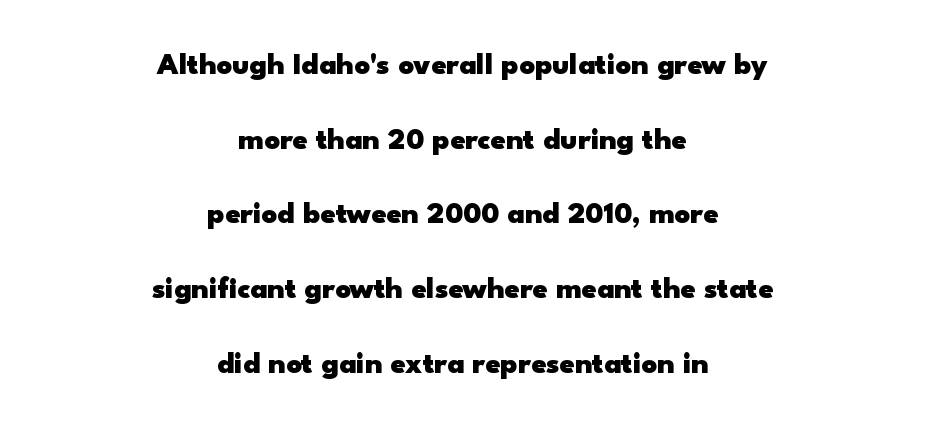
{"serif": "no", "italic": "no", "bold": "yes", "weight": "heavy", "width": "wide", "stroke_contrast": "low", "x_height": "small", "monospaced": "no", "underline": "no", "align": "center", "line_spacing": "loose", "line_spacing_ratio": 2.49, "letter_spacing": "normal", "letter_spacing_em": 0.0, "glyph_px": 30}
